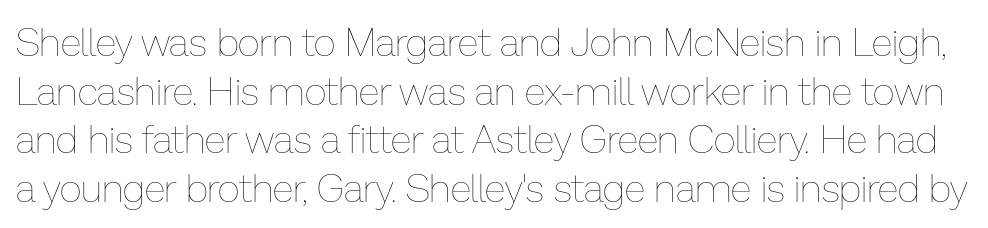
Baseline-to-baseline distance is the conventional proportion of letter height. The letterforms sit shoulder to shoulder at normal distance. Quick note: underline off. The letters advance in unequal steps, a hallmark of proportional type. Compared with a typical body face, this is equally light or lighter still. Characters remain perfectly vertical along every line.
